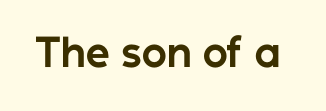
{"serif": "no", "italic": "no", "bold": "yes", "weight": "bold", "width": "normal", "stroke_contrast": "low", "x_height": "medium", "monospaced": "no", "underline": "no", "letter_spacing": "normal", "letter_spacing_em": 0.0, "glyph_px": 38}
